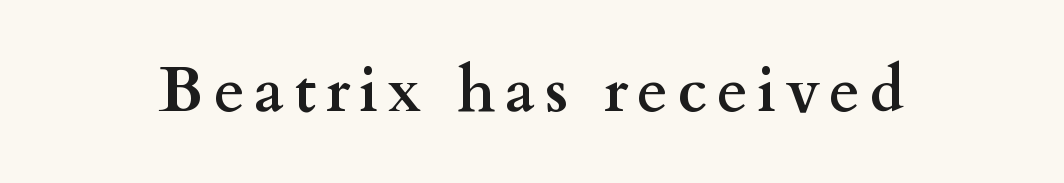
{"serif": "yes", "italic": "no", "bold": "yes", "weight": "semibold", "width": "wide", "stroke_contrast": "medium", "x_height": "small", "monospaced": "no", "underline": "no", "glyph_px": 62}
